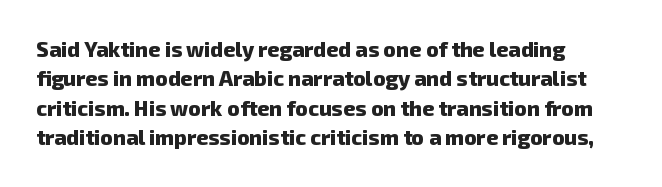
{"bold": "yes", "underline": "no", "align": "left", "line_spacing": "normal", "line_spacing_ratio": 1.4, "letter_spacing": "normal", "letter_spacing_em": 0.0, "glyph_px": 21}
